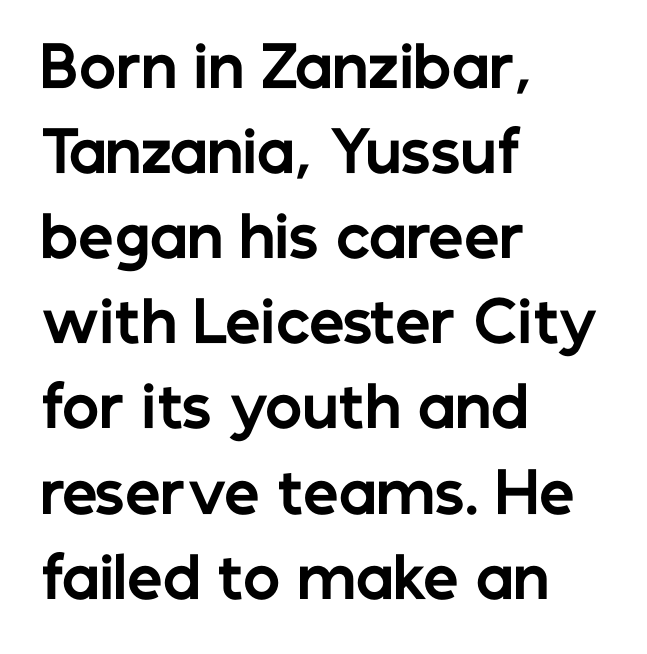
Q: Is the text bold? A: Yes.
Q: Is the text italic (slanted)? A: No, it is upright.
Q: Is the typeface a serif or a sans-serif typeface? A: Sans-serif.
Q: Is the text underlined? A: No.
Q: How is the paragraph aligned? A: Left-aligned.
Q: Is the spacing between letters normal or unusually wide? A: Normal.
Q: Is the spacing between lines tight, normal or loose? A: Normal.
Q: Width (condensed, normal, or wide)? A: Normal.
Q: Stroke contrast? A: Low.
Q: x-height? A: Medium.
Q: Monospaced? A: No.
